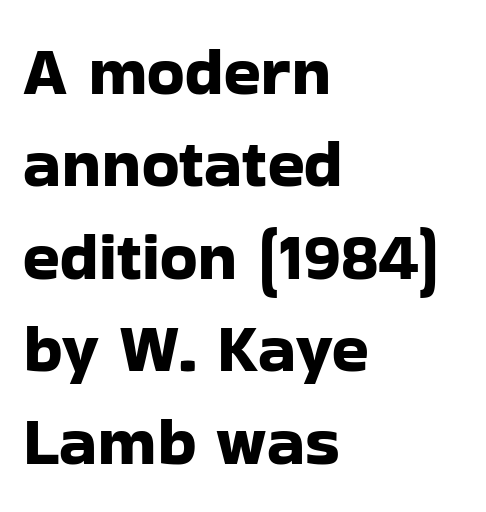
Layout note: lines flush left. The string is rendered with underlining switched off. Style check: upright. Evenly set lines give the paragraph a standard silhouette.
